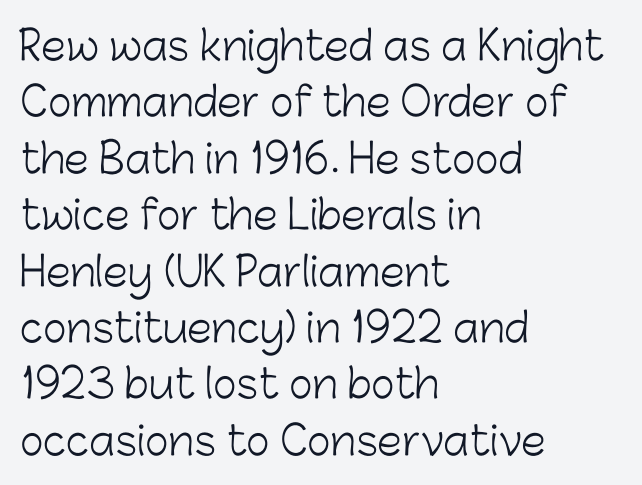
{"serif": "no", "italic": "no", "bold": "no", "weight": "light", "width": "normal", "stroke_contrast": "low", "x_height": "medium", "monospaced": "no", "underline": "no", "align": "left", "line_spacing": "normal", "line_spacing_ratio": 1.41, "letter_spacing": "normal", "letter_spacing_em": 0.0, "glyph_px": 40}
